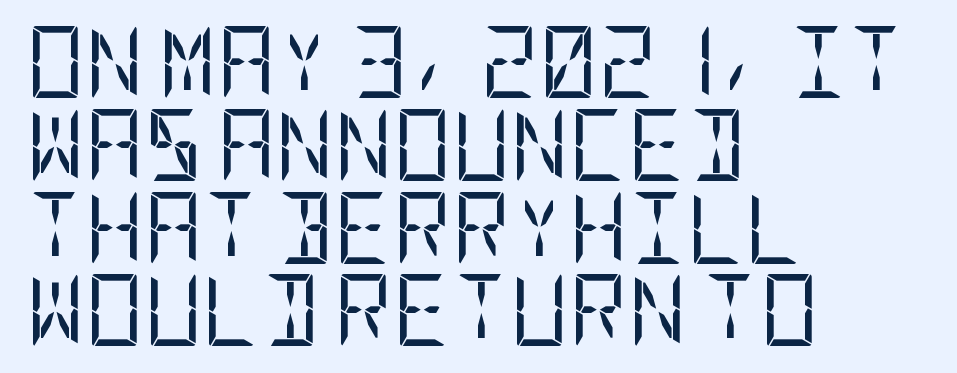
Horizontal alignment here is leftward, the default for most running prose. This is sans-serif lettering, the kind often seen on screens and signage. A typesetter would call this leading minimal, almost set solid. There is no visible air inserted between adjacent glyphs.
